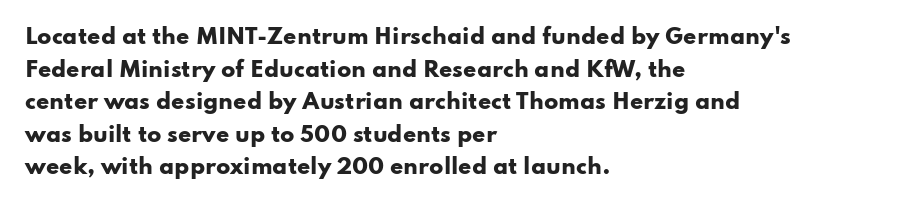
The image shows 21 px bold type, upright; set left-aligned, normal line spacing (1.55x), normal letter spacing, not underlined.
